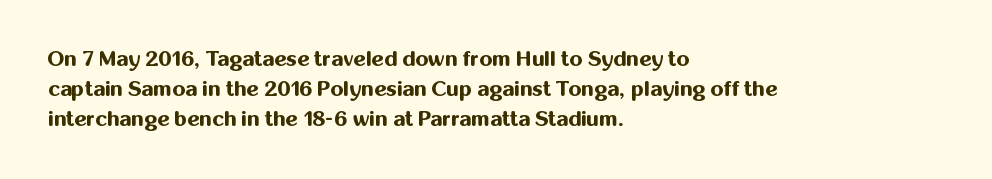
{"italic": "no", "bold": "yes", "underline": "no", "align": "left", "line_spacing": "normal", "line_spacing_ratio": 1.42, "letter_spacing": "normal", "letter_spacing_em": 0.0, "glyph_px": 21}
